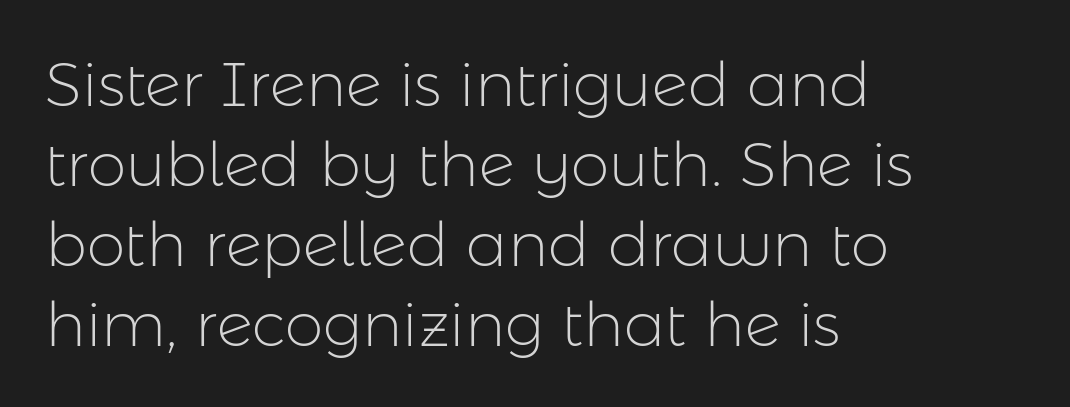
Q: Is the text bold? A: No.
Q: Is the text italic (slanted)? A: No, it is upright.
Q: Is the typeface a serif or a sans-serif typeface? A: Sans-serif.
Q: Is the text underlined? A: No.
Q: How is the paragraph aligned? A: Left-aligned.
Q: Is the spacing between letters normal or unusually wide? A: Normal.
Q: Is the spacing between lines tight, normal or loose? A: Normal.
Q: Width (condensed, normal, or wide)? A: Normal.
Q: Stroke contrast? A: Low.
Q: x-height? A: Medium.
Q: Monospaced? A: No.
